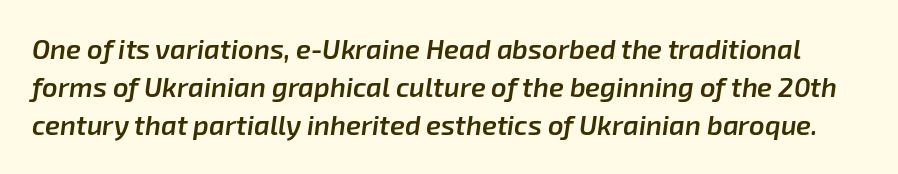
{"italic": "yes", "lean": "right", "slant_degrees": 8, "bold": "semi", "underline": "no", "line_spacing": "normal", "line_spacing_ratio": 1.41, "letter_spacing": "normal", "letter_spacing_em": 0.0, "glyph_px": 27}
